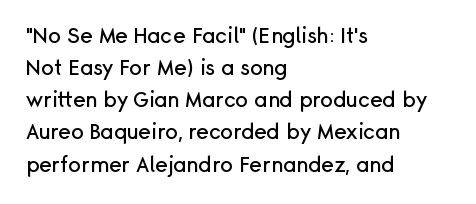
Q: Is the text italic (slanted)? A: No, it is upright.
Q: Is the text underlined? A: No.
Q: How is the paragraph aligned? A: Left-aligned.
Q: Is the spacing between letters normal or unusually wide? A: Normal.
Q: Is the spacing between lines tight, normal or loose? A: Normal.
